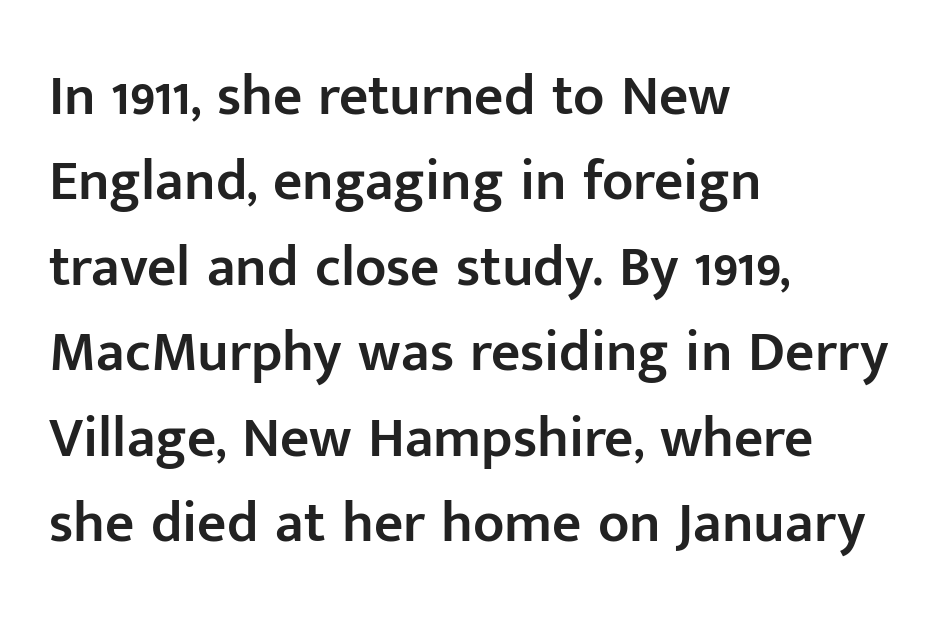
The image shows 57 px semibold sans-serif type, upright; set left-aligned, normal line spacing (1.5x), normal letter spacing, not underlined; low stroke contrast and a medium x-height.
